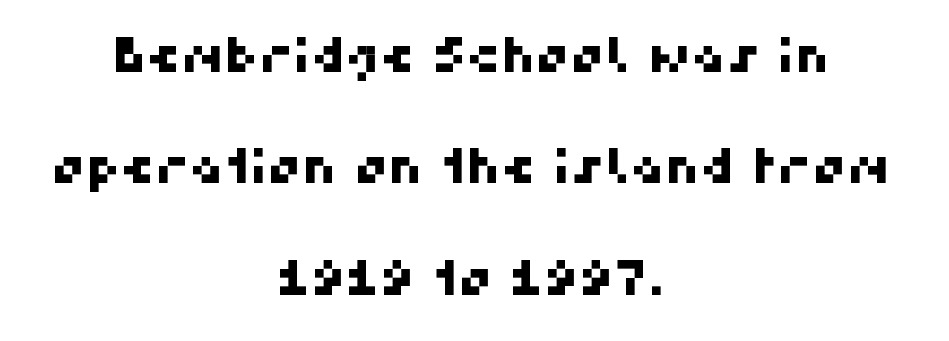
{"serif": "no", "width": "normal", "stroke_contrast": "high", "x_height": "medium", "monospaced": "no", "underline": "no", "align": "center", "line_spacing": "loose", "line_spacing_ratio": 2.32, "letter_spacing": "normal", "letter_spacing_em": 0.0, "glyph_px": 48}
